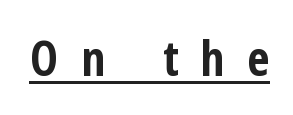
Q: Is the text bold? A: Yes.
Q: Is the text italic (slanted)? A: No, it is upright.
Q: Is the typeface a serif or a sans-serif typeface? A: Sans-serif.
Q: Is the text underlined? A: Yes.
Q: Is the spacing between letters normal or unusually wide? A: Unusually wide.
Q: Width (condensed, normal, or wide)? A: Condensed.
Q: Stroke contrast? A: Low.
Q: x-height? A: Medium.
Q: Monospaced? A: No.
